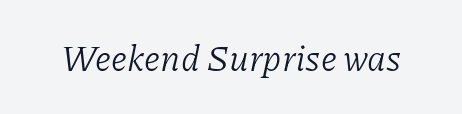
{"serif": "yes", "italic": "yes", "lean": "right", "slant_degrees": 11, "bold": "no", "weight": "light", "width": "normal", "stroke_contrast": "low", "x_height": "medium", "monospaced": "no", "underline": "no", "letter_spacing": "normal", "letter_spacing_em": 0.0, "glyph_px": 36}
